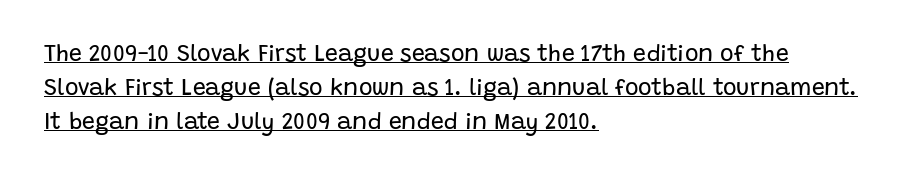
The leading is moderate, giving the passage an even texture. The strokes carry an ordinary text weight at most. Here the glyphs are tracked normally, forming tight word shapes. The sample's only ornament is a line tracing under the words.
